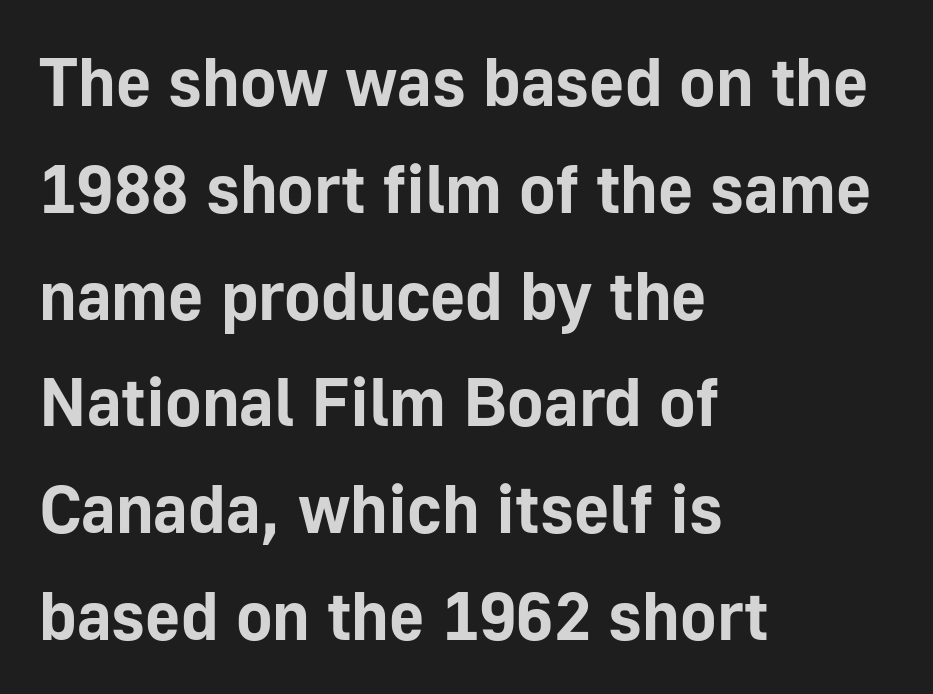
The image shows 68 px bold sans-serif type, upright; set left-aligned, normal line spacing (1.57x), normal letter spacing, not underlined; low stroke contrast and a medium x-height.
